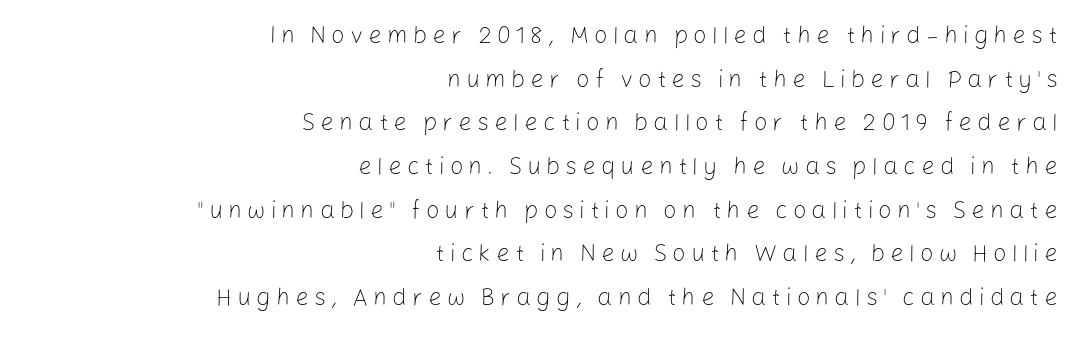
{"italic": "no", "bold": "no", "underline": "no", "align": "right", "line_spacing_ratio": 1.82, "letter_spacing": "wide", "letter_spacing_em": 0.21, "glyph_px": 24}
